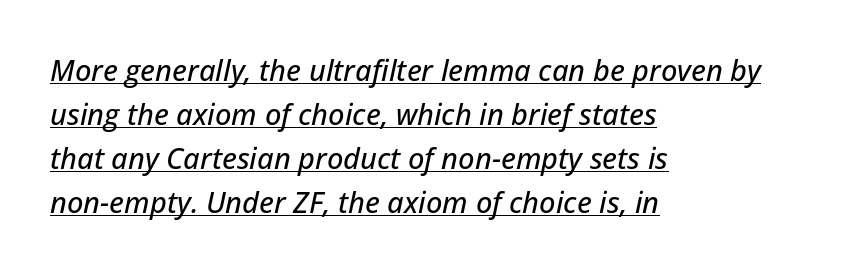
{"italic": "yes", "lean": "right", "slant_degrees": 12, "width": "normal", "stroke_contrast": "low", "x_height": "medium", "monospaced": "no", "underline": "yes", "align": "left", "line_spacing": "normal", "line_spacing_ratio": 1.52, "letter_spacing": "normal", "letter_spacing_em": 0.0, "glyph_px": 29}
